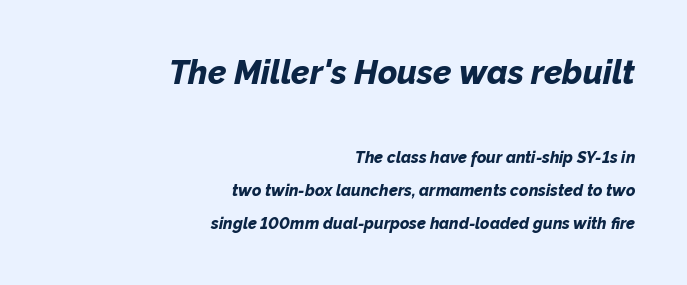
{"italic": "yes", "lean": "right", "slant_degrees": 12, "bold": "yes", "weight": "bold", "width": "normal", "stroke_contrast": "low", "x_height": "medium", "monospaced": "no", "underline": "no", "align": "right", "line_spacing": "loose", "line_spacing_ratio": 2.07, "letter_spacing": "normal", "letter_spacing_em": 0.0, "larger_block": "first", "size_ratio": 2.06, "glyph_px": 33}
